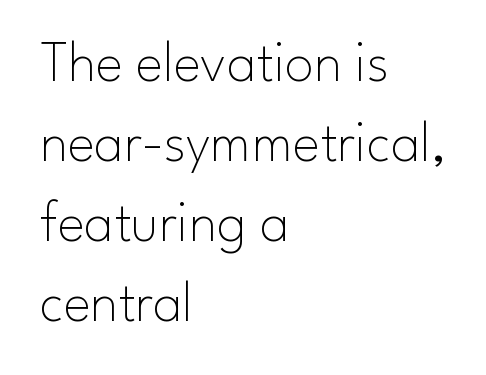
The paragraph shown leans on its left margin. There is no visible air inserted between adjacent glyphs. No chunkiness to these letters — they're not bold. Character widths vary here, with narrow letters taking less room than wide ones.
